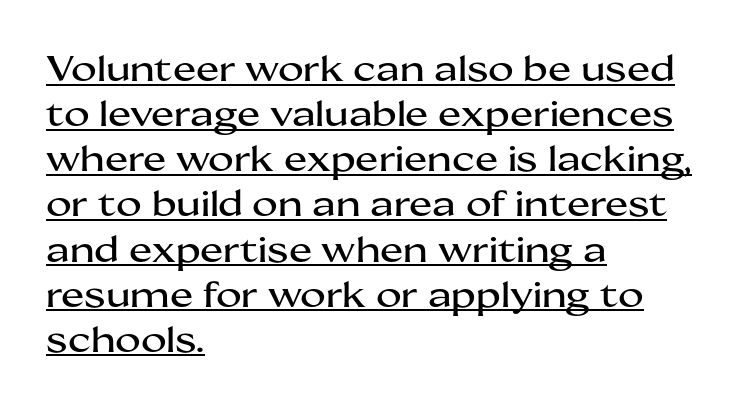
The image shows 35 px wide type, upright; set left-aligned, normal line spacing (1.29x), normal letter spacing, underlined; medium stroke contrast and a medium x-height.
